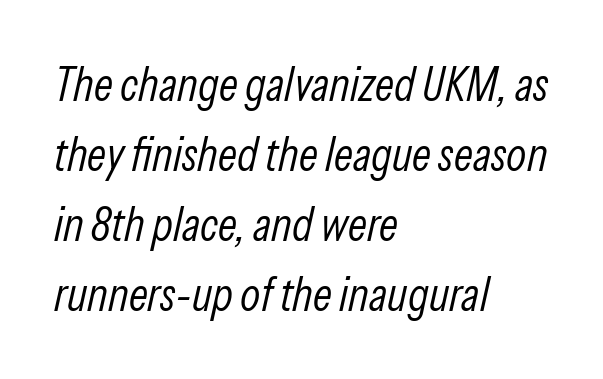
{"italic": "yes", "lean": "right", "slant_degrees": 13, "bold": "no", "weight": "light", "width": "condensed", "stroke_contrast": "low", "x_height": "medium", "monospaced": "no", "underline": "no", "align": "left", "line_spacing": "normal", "line_spacing_ratio": 1.49, "letter_spacing": "normal", "letter_spacing_em": 0.0, "glyph_px": 47}
